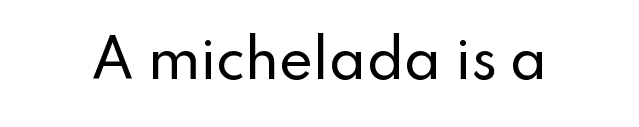
Regarding serifs, this sample does without them. Characters remain perfectly vertical along every line. Beneath every word, the page is bare. Proportional: the letters do not fall into vertical columns. Tracking value appears to be zero — textbook default spacing.
